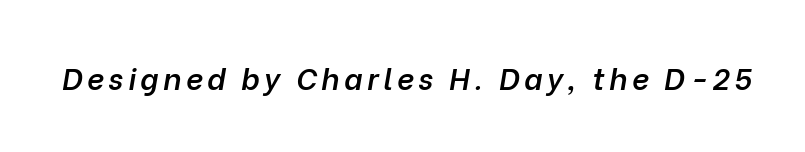
{"italic": "yes", "lean": "right", "slant_degrees": 10, "bold": "semi", "weight": "semibold", "width": "normal", "stroke_contrast": "low", "x_height": "medium", "monospaced": "no", "underline": "no", "glyph_px": 30}
